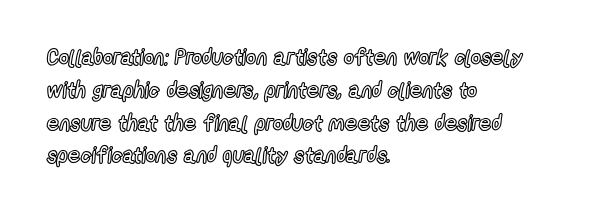
{"underline": "no", "align": "left", "line_spacing": "normal", "line_spacing_ratio": 1.49, "letter_spacing": "normal", "letter_spacing_em": 0.0, "glyph_px": 22}
